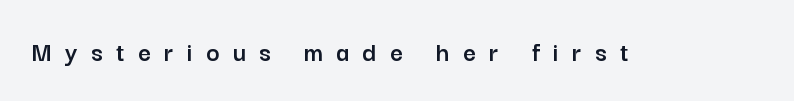
The image shows 28 px sans-serif type, upright; set unusually wide letter spacing (+0.48 em), not underlined; low stroke contrast and a medium x-height.
